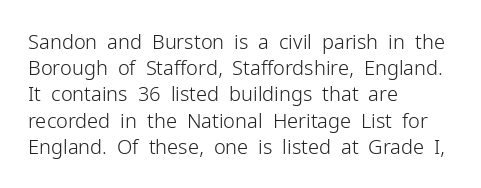
No chunkiness to these letters — they're not bold. Alignment: flush left. Do the letters lean? They stand straight. Horizontal bands of white between lines are of average thickness. Has an underline been added? It has not. Is the letter spacing exaggerated? No — it looks like the ordinary default.
